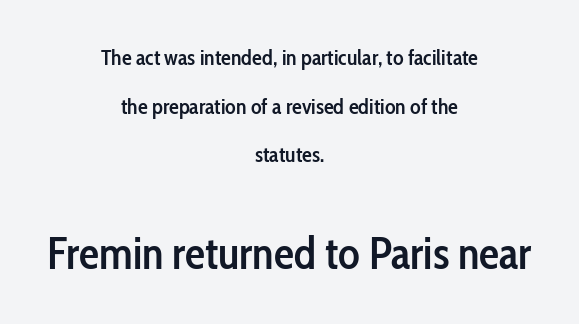
{"serif": "no", "italic": "no", "bold": "semi", "weight": "semibold", "width": "condensed", "stroke_contrast": "low", "x_height": "medium", "monospaced": "no", "underline": "no", "align": "center", "line_spacing": "loose", "line_spacing_ratio": 2.21, "letter_spacing": "normal", "letter_spacing_em": 0.0, "larger_block": "second", "size_ratio": 2.05, "glyph_px": 45}
